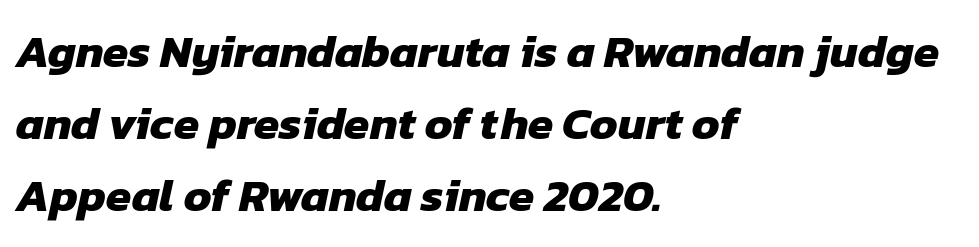
The setting favours the left margin, as ordinary paragraphs usually do. Any mark beneath the type? The region is blank. These lines are rendered in a variable-pitch font. The block of text has a typical density, with ordinary space between rows.
